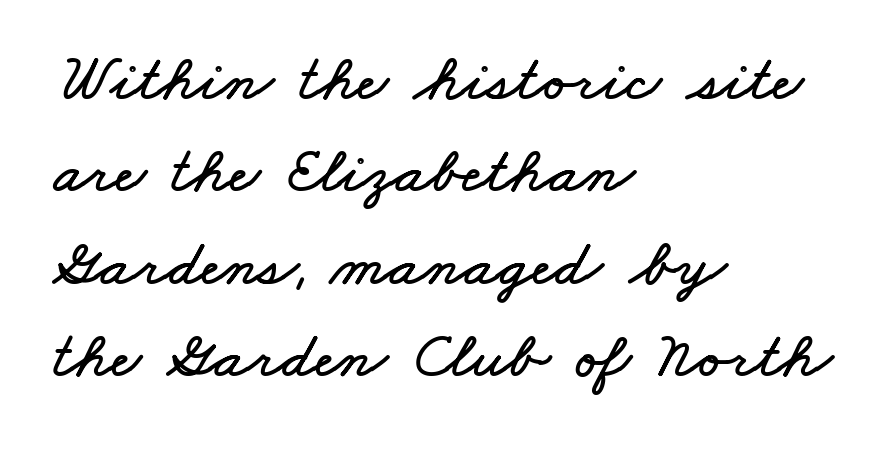
{"width": "wide", "stroke_contrast": "low", "x_height": "small", "monospaced": "no", "underline": "no", "align": "left", "line_spacing": "normal", "line_spacing_ratio": 1.4, "letter_spacing": "normal", "letter_spacing_em": 0.0, "glyph_px": 66}
